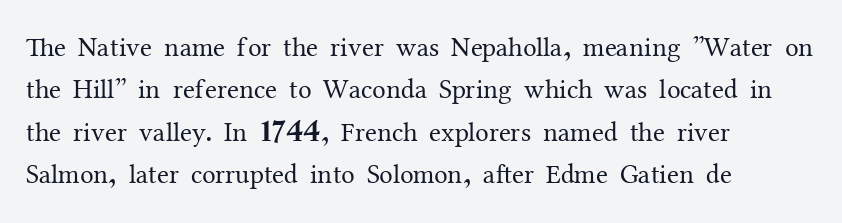
Q: Is the text bold? A: No.
Q: Is the text italic (slanted)? A: No, it is upright.
Q: Is the text underlined? A: No.
Q: How is the paragraph aligned? A: Left-aligned.
Q: Is the spacing between letters normal or unusually wide? A: Normal.
Q: Is the spacing between lines tight, normal or loose? A: Normal.
